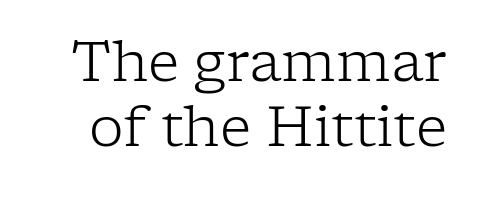
Looks like regular typesetting: each glyph gets only the width it needs. No chunkiness to these letters — they're not bold. Does the lettering tilt? It doesn't — this is upright. Nobody drew a line under any word here. Classification — serif.
